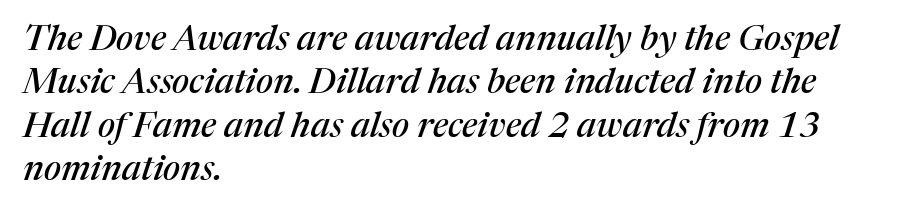
Q: Is the text italic (slanted)? A: Yes, it leans right by about 17 degrees.
Q: Is the typeface a serif or a sans-serif typeface? A: Serif.
Q: Is the text underlined? A: No.
Q: How is the paragraph aligned? A: Left-aligned.
Q: Is the spacing between letters normal or unusually wide? A: Normal.
Q: Width (condensed, normal, or wide)? A: Normal.
Q: Stroke contrast? A: Medium.
Q: x-height? A: Medium.
Q: Monospaced? A: No.
